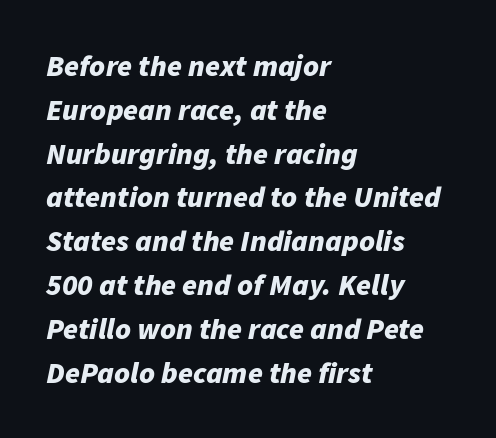
{"italic": "yes", "lean": "right", "slant_degrees": 11, "bold": "yes", "weight": "bold", "width": "normal", "stroke_contrast": "low", "x_height": "medium", "monospaced": "no", "underline": "no", "align": "left", "line_spacing": "normal", "line_spacing_ratio": 1.46, "letter_spacing": "normal", "letter_spacing_em": 0.0, "glyph_px": 30}
